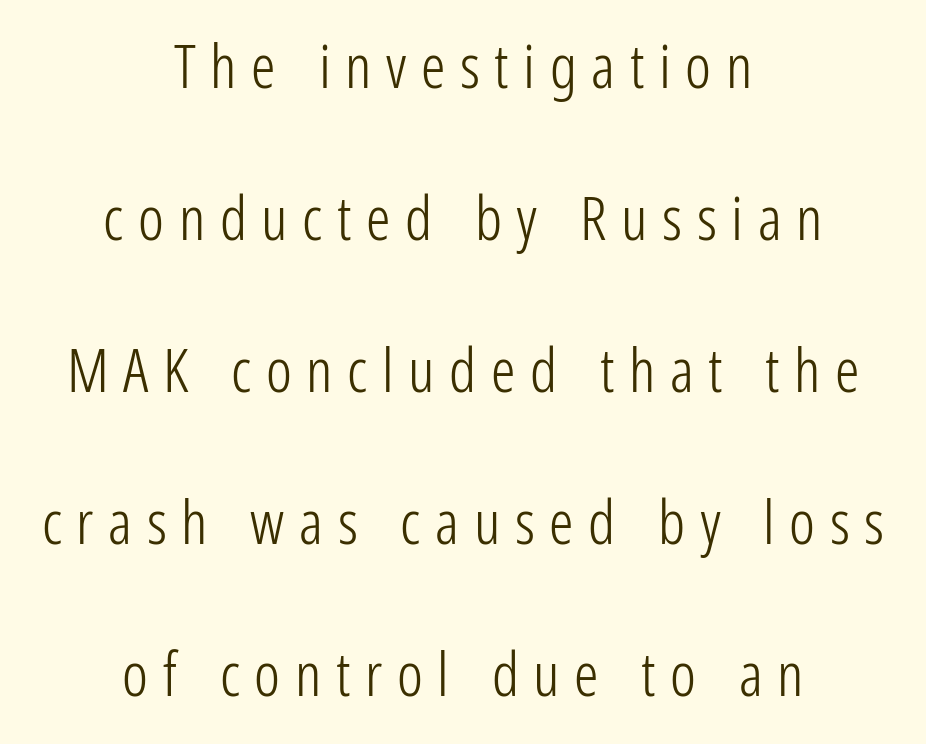
Leading: increased. Are there feet on the stems? There aren't — it's a sans. The lettering stays uniformly vertical, giving the passage a roman look. Type without underlining. The type is letterspaced generously, with wide tracking.
